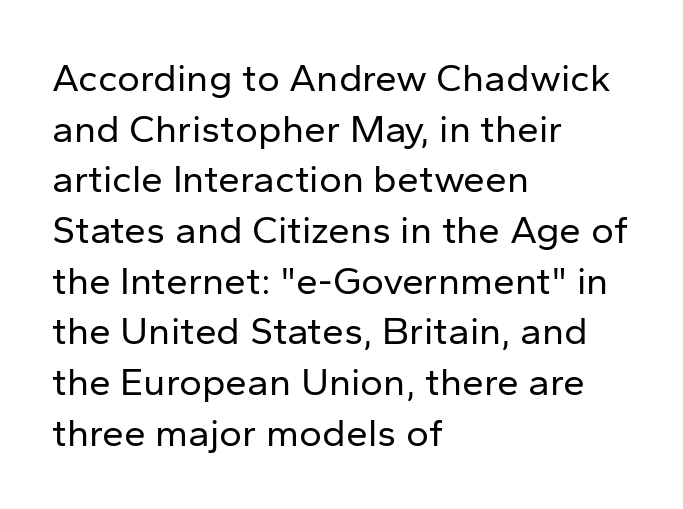
{"serif": "no", "italic": "no", "bold": "no", "weight": "regular", "width": "normal", "stroke_contrast": "low", "x_height": "medium", "monospaced": "no", "underline": "no", "align": "left", "line_spacing": "normal", "line_spacing_ratio": 1.3, "letter_spacing": "normal", "letter_spacing_em": 0.0, "glyph_px": 39}
